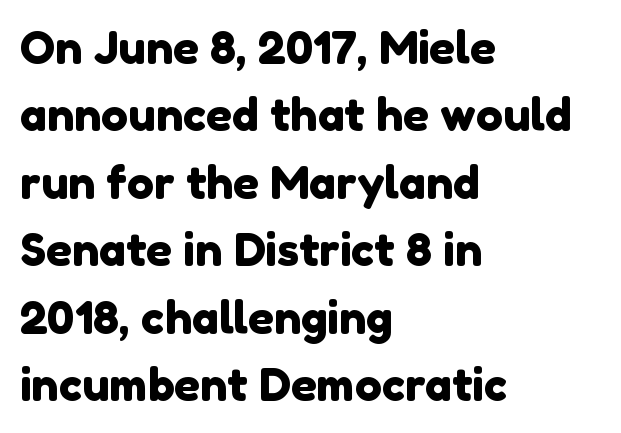
The rag falls on the right side of this text block. The letters carry no serifs — their stems end cleanly without finishing strokes. The space between consecutive lines is moderate. Each letter keeps its own natural width here, so spacing adapts to shape.
